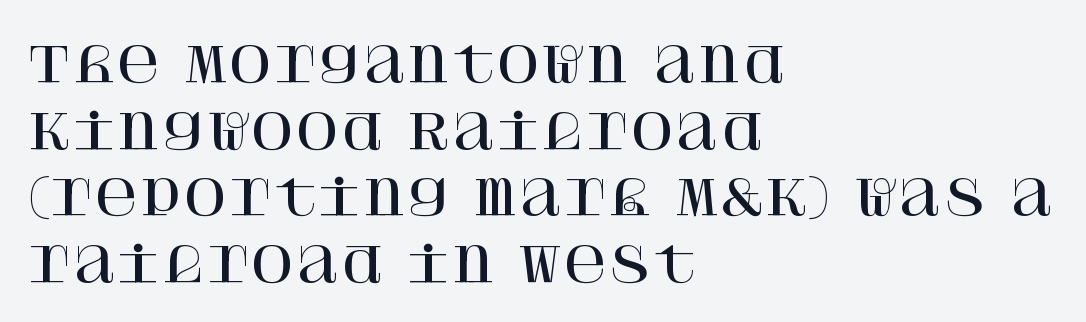
The image shows 48 px serif type, upright; set left-aligned, normal line spacing (1.39x), normal letter spacing, not underlined; high stroke contrast and a large x-height.
